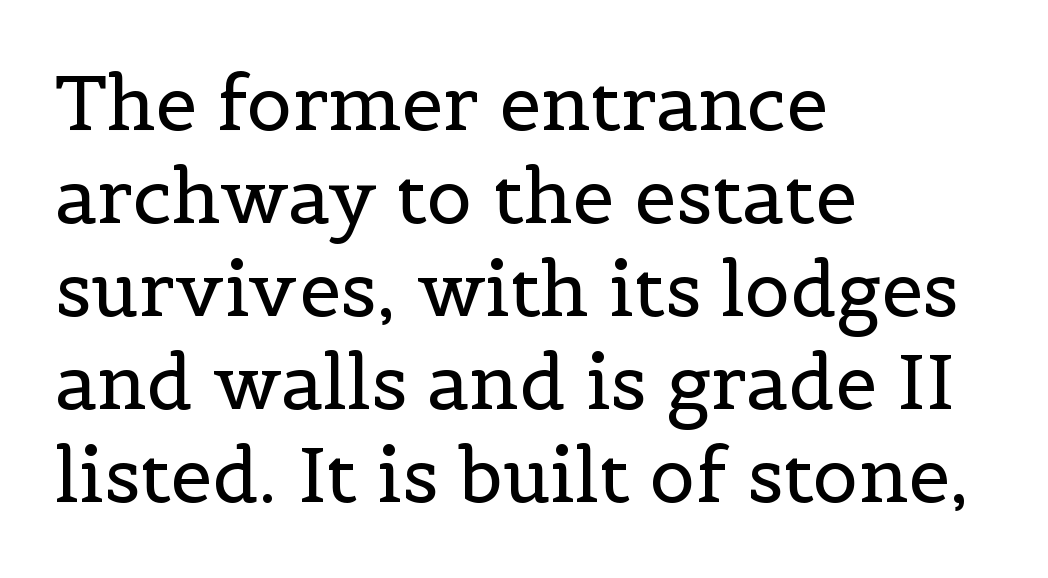
The image shows 75 px regular-weight serif type, upright; set left-aligned, line spacing 1.24x, normal letter spacing, not underlined; a medium x-height.
